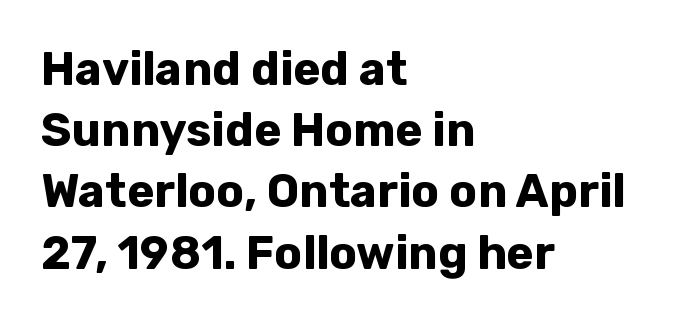
The image shows 46 px bold sans-serif type, upright; set left-aligned, normal line spacing (1.33x), normal letter spacing, not underlined; low stroke contrast and a medium x-height.
